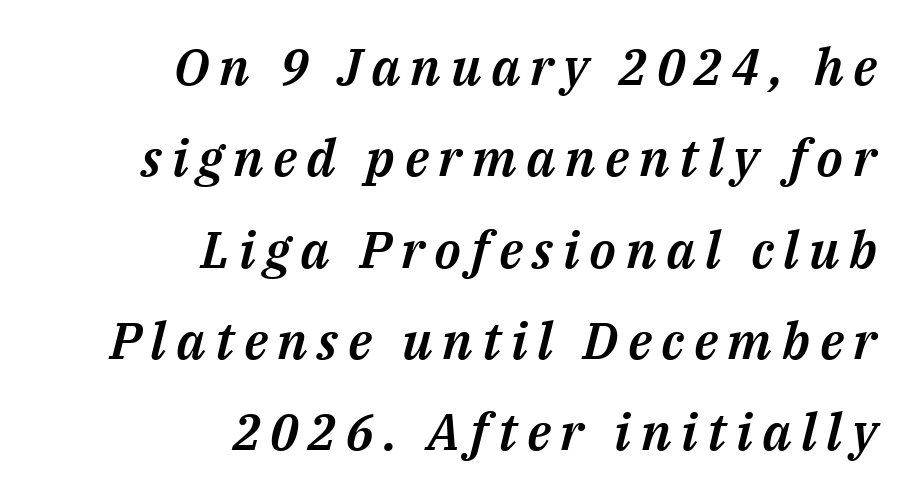
Q: Is the text italic (slanted)? A: Yes, it leans right by about 14 degrees.
Q: Is the text underlined? A: No.
Q: How is the paragraph aligned? A: Right-aligned.
Q: Width (condensed, normal, or wide)? A: Normal.
Q: Stroke contrast? A: Medium.
Q: x-height? A: Medium.
Q: Monospaced? A: No.
